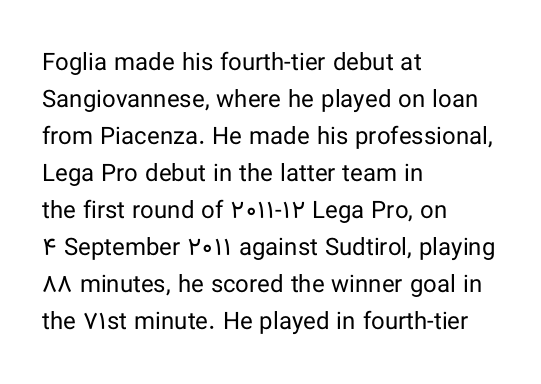
Vertical strokes here are truly vertical. Every row of glyphs begins at an identical x-position on the left. Between one letter and the next there's only the usual sliver of space. Only glyphs here, with clear space below each row.
